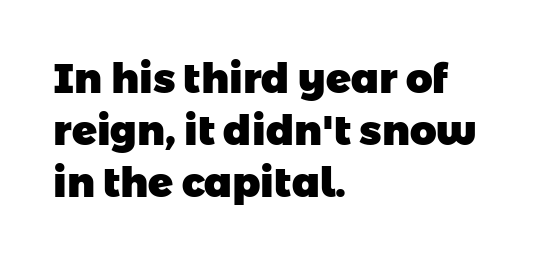
Heavy-handed strokes throughout: this text is bold. The passage shown is typeset with a sans-serif family. A typesetter would call this proportional, since set widths differ per character. Each new line begins a customary step beneath the previous one. Typeset ragged right — the left edge is the straight one.
